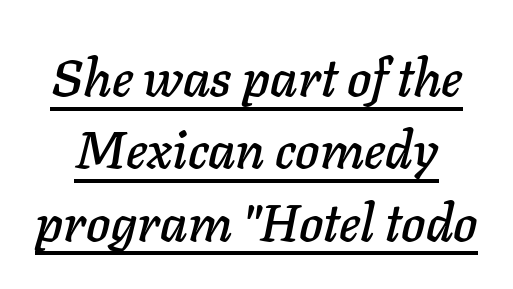
The image shows 52 px text type, italic (leaning right); set normal line spacing (1.39x), normal letter spacing, underlined; low stroke contrast and a medium x-height.
